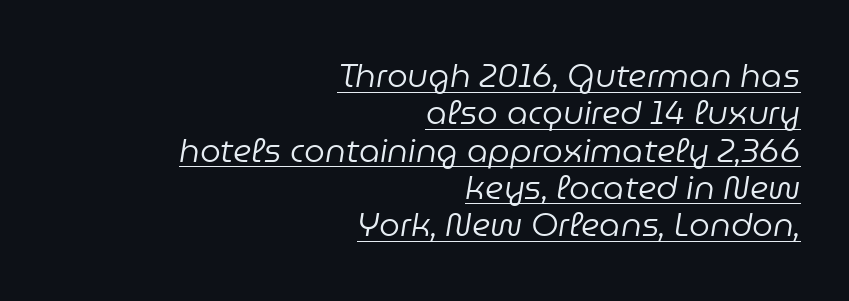
The image shows 33 px regular-weight type, italic (leaning right); set right-aligned, tight line spacing (1.13x), normal letter spacing, underlined; low stroke contrast and a medium x-height.
